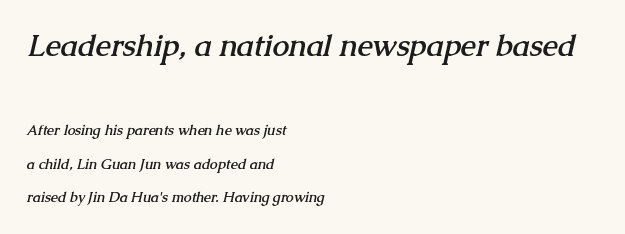
{"serif": "yes", "bold": "yes", "weight": "semibold", "width": "normal", "stroke_contrast": "medium", "x_height": "medium", "monospaced": "no", "underline": "no", "align": "left", "line_spacing": "loose", "line_spacing_ratio": 2.38, "letter_spacing": "normal", "letter_spacing_em": 0.0, "larger_block": "first", "size_ratio": 2.14, "glyph_px": 30}
